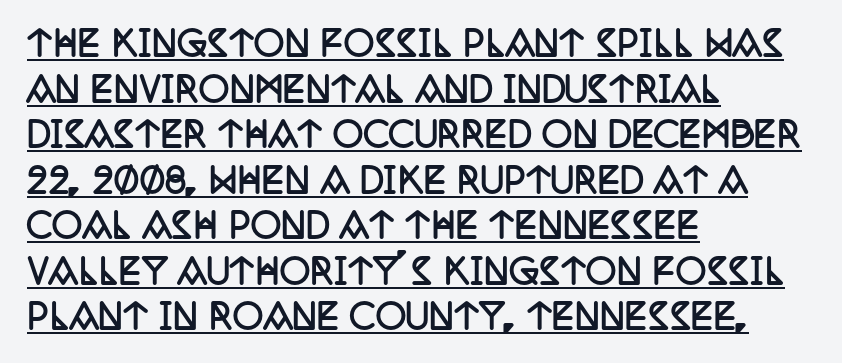
The gaps between neighbouring characters are ordinary and unremarkable. The ragged edge is on the right, which tells us the setting is flush left. Is there much room between lines? A standard amount, neither cramped nor airy. Heavy-handed strokes throughout: this text is bold. In designer terms, the underline attribute is active on this setting. The font's upright variant was chosen for this text.
